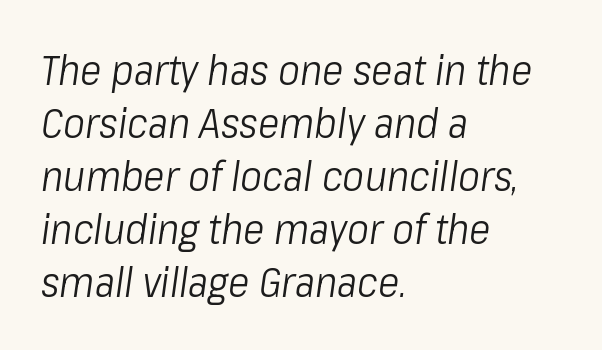
The image shows 41 px light, condensed type, italic (leaning right); set left-aligned, normal line spacing (1.29x), normal letter spacing, not underlined; low stroke contrast and a medium x-height.
